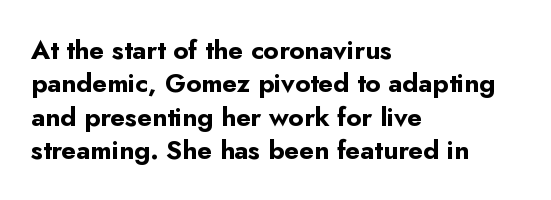
{"italic": "no", "bold": "yes", "underline": "no", "align": "left", "line_spacing": "normal", "line_spacing_ratio": 1.28, "letter_spacing": "normal", "letter_spacing_em": 0.0, "glyph_px": 26}
